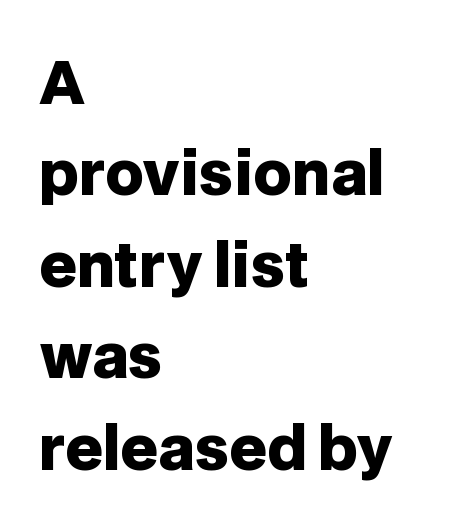
Bare-footed words on every line. Each line starts at the same left margin while the right side varies. Rows of type keep a routine distance in the vertical direction. Each word holds together tightly as a unit, with standard inter-letter gaps.
